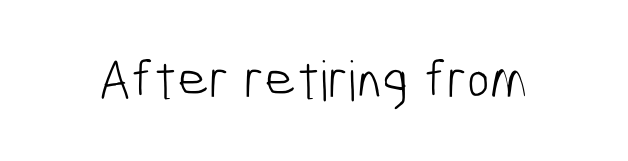
Q: Is the text bold? A: No.
Q: Is the typeface a serif or a sans-serif typeface? A: Sans-serif.
Q: Is the text underlined? A: No.
Q: Is the spacing between letters normal or unusually wide? A: Normal.
Q: Width (condensed, normal, or wide)? A: Condensed.
Q: Stroke contrast? A: Low.
Q: x-height? A: Medium.
Q: Monospaced? A: No.
